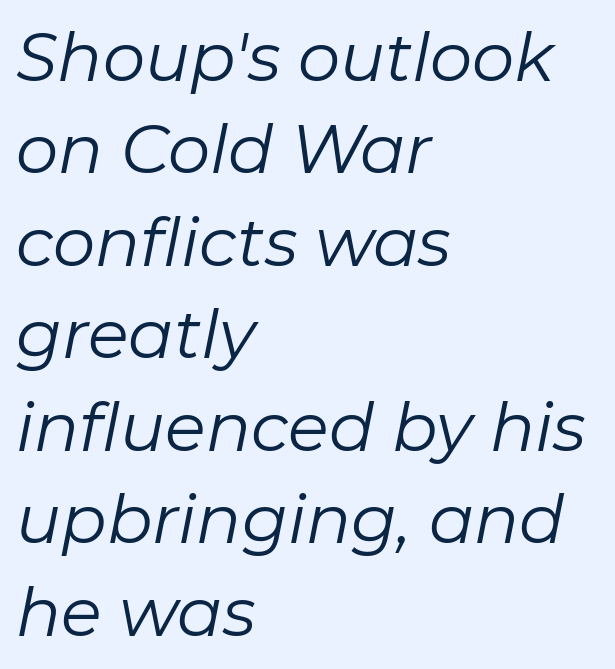
{"italic": "yes", "lean": "right", "slant_degrees": 11, "bold": "no", "weight": "regular", "width": "normal", "stroke_contrast": "low", "x_height": "medium", "monospaced": "no", "underline": "no", "align": "left", "line_spacing": "normal", "line_spacing_ratio": 1.38, "letter_spacing": "normal", "letter_spacing_em": 0.0, "glyph_px": 67}
